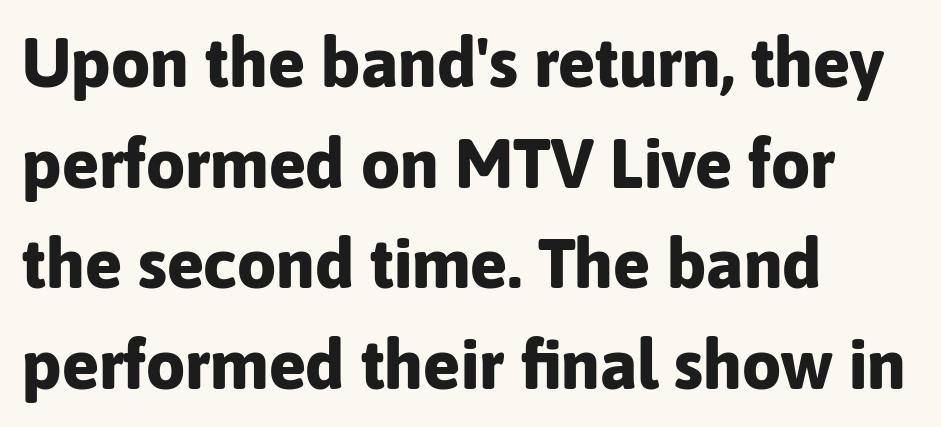
Q: Is the text bold? A: Yes.
Q: Is the text italic (slanted)? A: No, it is upright.
Q: Is the typeface a serif or a sans-serif typeface? A: Sans-serif.
Q: Is the text underlined? A: No.
Q: How is the paragraph aligned? A: Left-aligned.
Q: Is the spacing between letters normal or unusually wide? A: Normal.
Q: Is the spacing between lines tight, normal or loose? A: Normal.
Q: Width (condensed, normal, or wide)? A: Normal.
Q: Stroke contrast? A: Low.
Q: x-height? A: Medium.
Q: Monospaced? A: No.
